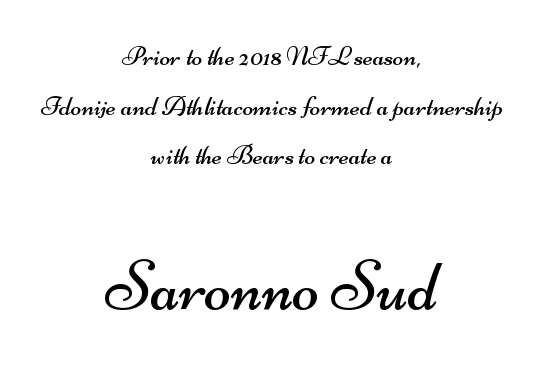
The image shows 70 px regular-weight, wide sans-serif type; set centered, line spacing 1.77x, normal letter spacing, not underlined; the second (bottom) block is 2.5x larger; medium stroke contrast and a small x-height.
